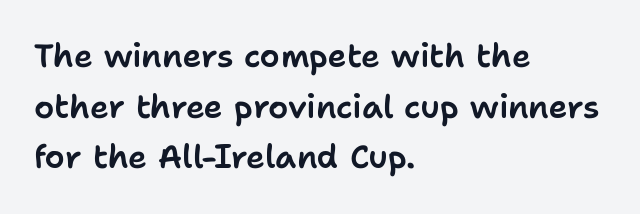
Q: Is the text italic (slanted)? A: No, it is upright.
Q: Is the typeface a serif or a sans-serif typeface? A: Sans-serif.
Q: Is the text underlined? A: No.
Q: How is the paragraph aligned? A: Left-aligned.
Q: Is the spacing between letters normal or unusually wide? A: Normal.
Q: Is the spacing between lines tight, normal or loose? A: Normal.
Q: Width (condensed, normal, or wide)? A: Normal.
Q: Stroke contrast? A: Low.
Q: x-height? A: Medium.
Q: Monospaced? A: No.
